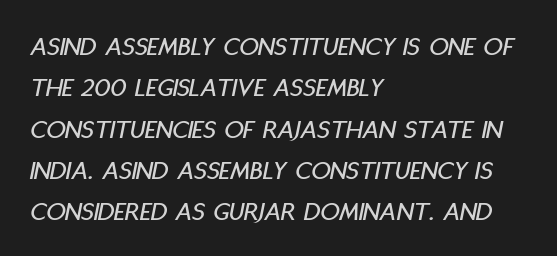
{"italic": "yes", "lean": "right", "slant_degrees": 11, "underline": "no", "align": "left", "line_spacing": "normal", "line_spacing_ratio": 1.53, "letter_spacing": "normal", "letter_spacing_em": 0.0, "glyph_px": 27}
